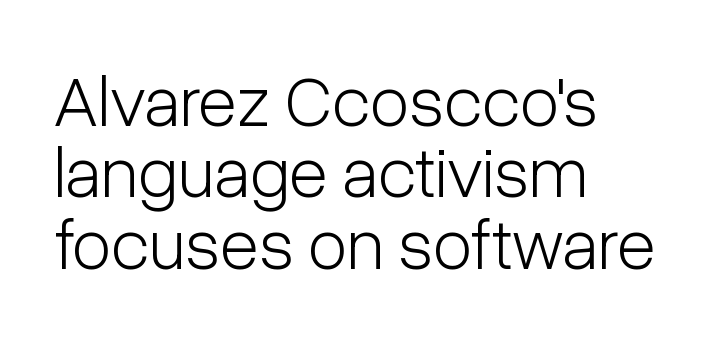
{"serif": "no", "italic": "no", "bold": "no", "weight": "light", "width": "condensed", "stroke_contrast": "low", "x_height": "medium", "monospaced": "no", "underline": "no", "align": "left", "line_spacing": "tight", "line_spacing_ratio": 0.99, "letter_spacing": "normal", "letter_spacing_em": 0.0, "glyph_px": 72}
